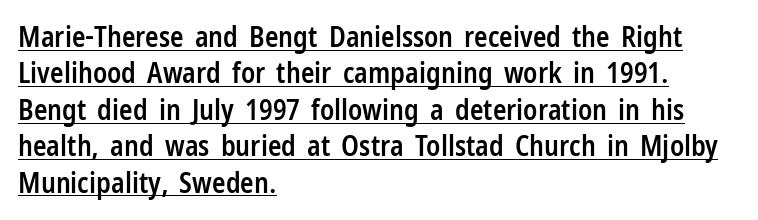
Compared with typical body copy, the letter spacing here is the same. Note the varied advance widths — an 'i' is clearly narrower than an 'm'. Does the weight exceed regular? Yes, but only to semibold. Where is the straight margin? On the left.
